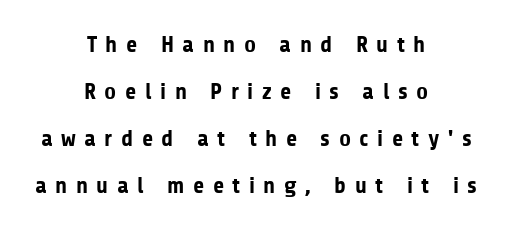
The image shows 23 px bold type, upright; set centered, loose line spacing (2.05x), unusually wide letter spacing (+0.37 em), not underlined.
